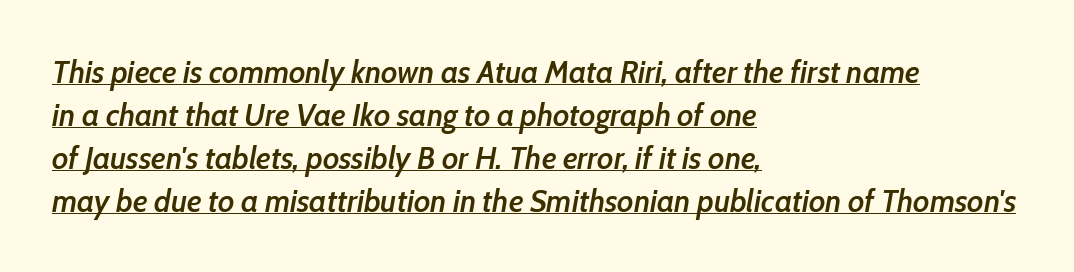
{"italic": "yes", "lean": "right", "slant_degrees": 10, "bold": "semi", "weight": "semibold", "width": "condensed", "stroke_contrast": "low", "x_height": "medium", "monospaced": "no", "underline": "yes", "align": "left", "line_spacing": "normal", "line_spacing_ratio": 1.34, "letter_spacing": "normal", "letter_spacing_em": 0.0, "glyph_px": 32}
